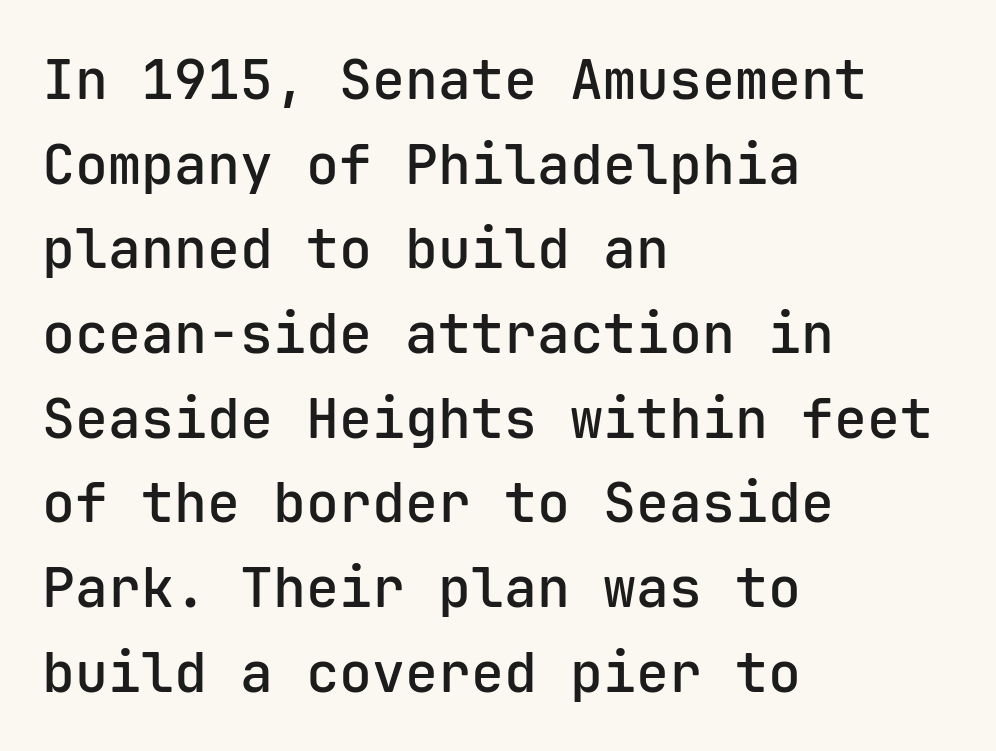
Q: Is the text bold? A: Semi-bold.
Q: Is the text italic (slanted)? A: No, it is upright.
Q: Is the typeface a serif or a sans-serif typeface? A: Sans-serif.
Q: Is the text underlined? A: No.
Q: How is the paragraph aligned? A: Left-aligned.
Q: Is the spacing between letters normal or unusually wide? A: Normal.
Q: Is the spacing between lines tight, normal or loose? A: Normal.
Q: Width (condensed, normal, or wide)? A: Normal.
Q: Stroke contrast? A: Low.
Q: x-height? A: Medium.
Q: Monospaced? A: Yes.
